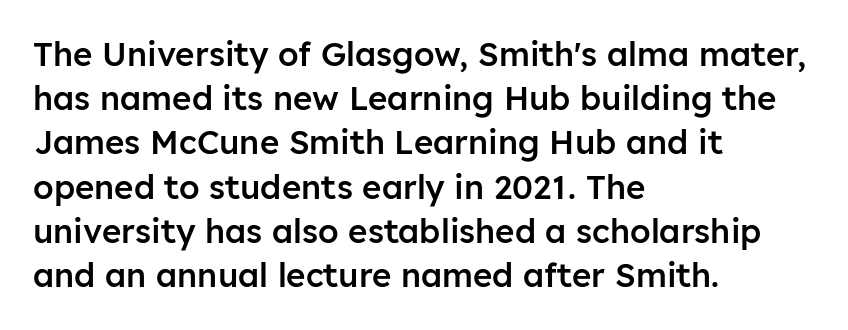
The image shows 33 px semibold sans-serif type, upright; set left-aligned, normal line spacing (1.34x), normal letter spacing, not underlined; low stroke contrast and a medium x-height.
